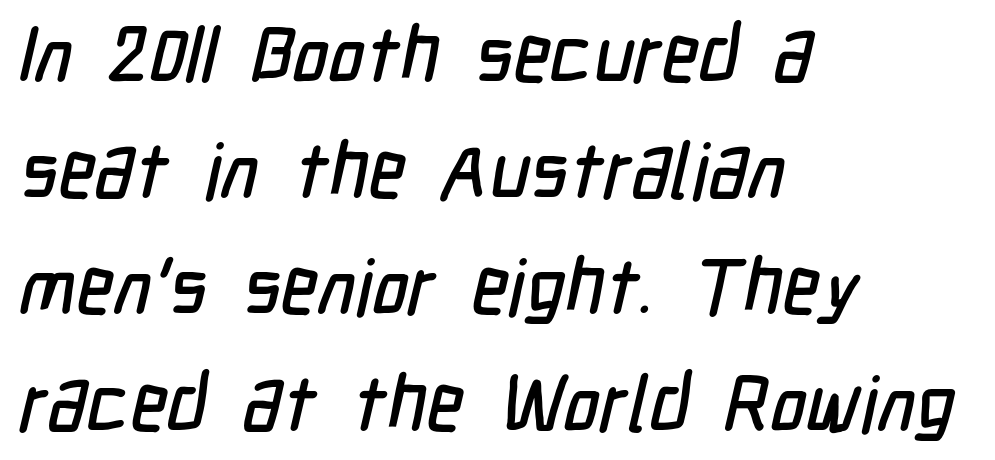
{"serif": "no", "width": "condensed", "stroke_contrast": "low", "x_height": "medium", "monospaced": "no", "underline": "no", "align": "left", "line_spacing": "normal", "line_spacing_ratio": 1.49, "letter_spacing": "normal", "letter_spacing_em": 0.0, "glyph_px": 78}
